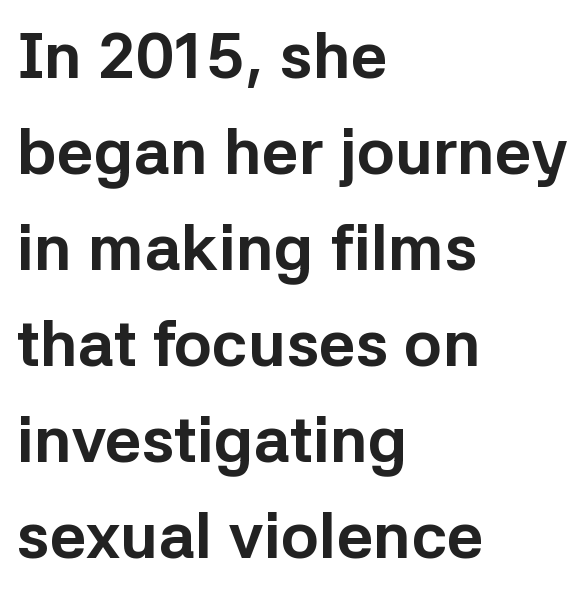
Students, this is bold: see how much ink each stroke carries. The typesetter chose a ragged-right arrangement here. The type is set solid horizontally, with unmodified tracking. No word sits above an underline. Rendered with straight, roman letterforms.
